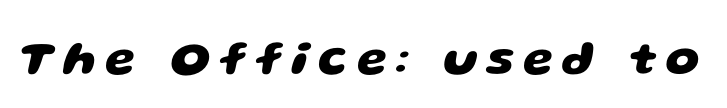
{"serif": "no", "bold": "yes", "weight": "heavy", "width": "wide", "stroke_contrast": "low", "x_height": "large", "monospaced": "no", "underline": "no", "letter_spacing": "wide", "letter_spacing_em": 0.2, "glyph_px": 48}
